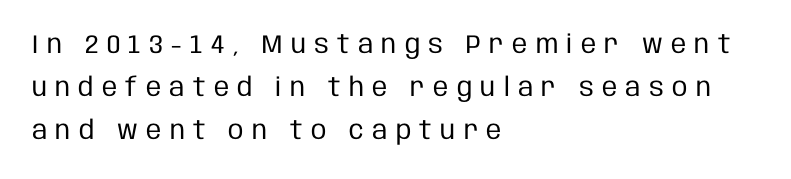
{"italic": "no", "bold": "no", "underline": "no", "align": "left", "line_spacing": "normal", "line_spacing_ratio": 1.66, "letter_spacing": "wide", "letter_spacing_em": 0.32, "glyph_px": 26}
